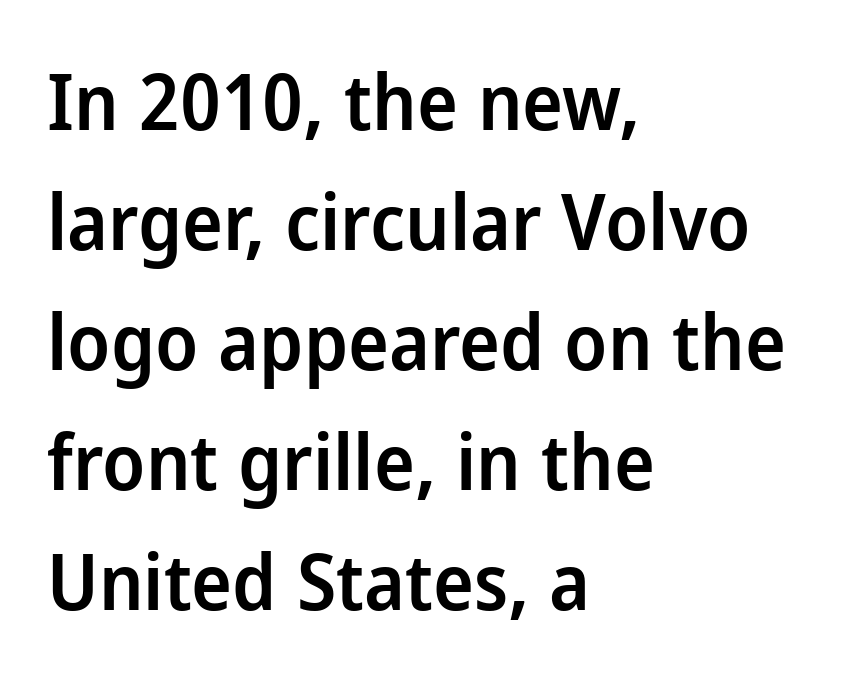
Q: Is the text bold? A: Semi-bold.
Q: Is the text italic (slanted)? A: No, it is upright.
Q: Is the typeface a serif or a sans-serif typeface? A: Sans-serif.
Q: Is the text underlined? A: No.
Q: How is the paragraph aligned? A: Left-aligned.
Q: Is the spacing between letters normal or unusually wide? A: Normal.
Q: Is the spacing between lines tight, normal or loose? A: Normal.
Q: Width (condensed, normal, or wide)? A: Normal.
Q: Stroke contrast? A: Low.
Q: x-height? A: Medium.
Q: Monospaced? A: No.
